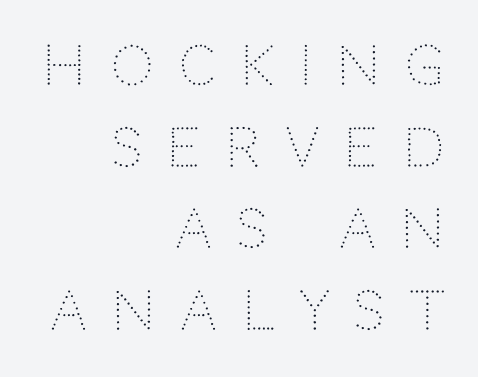
The image shows 53 px light sans-serif type, upright; set right-aligned, normal line spacing (1.54x), unusually wide letter spacing (+0.48 em), not underlined; low stroke contrast and a large x-height.
